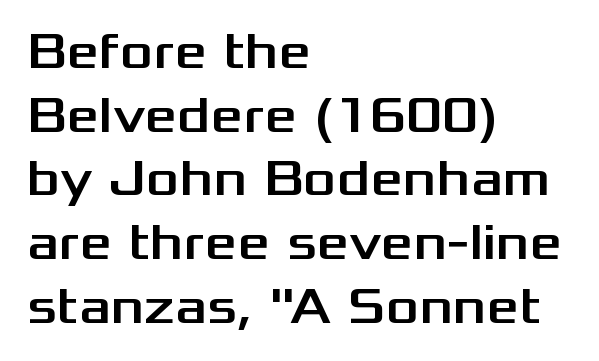
The image shows 51 px wide sans-serif type, upright; set left-aligned, normal line spacing (1.25x), normal letter spacing, not underlined; medium stroke contrast and a medium x-height.
